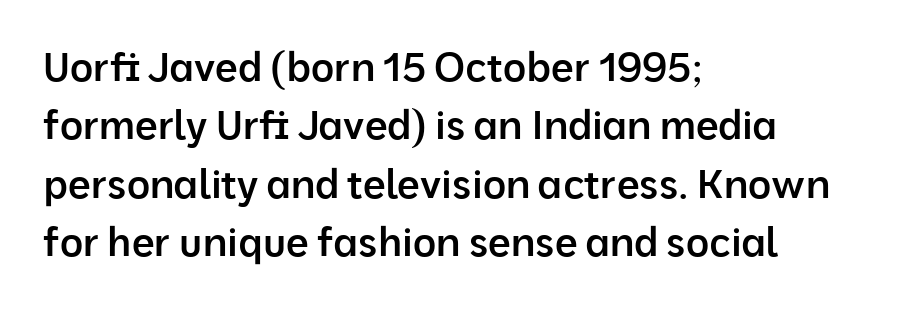
The image shows 40 px semibold sans-serif type, upright; set left-aligned, normal line spacing (1.46x), normal letter spacing, not underlined; low stroke contrast and a medium x-height.
